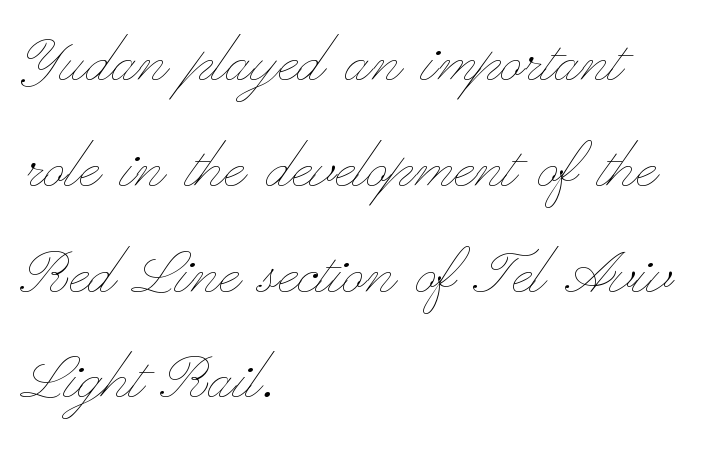
Q: Is the text bold? A: No.
Q: Is the text italic (slanted)? A: Yes.
Q: Is the text underlined? A: No.
Q: How is the paragraph aligned? A: Left-aligned.
Q: Is the spacing between letters normal or unusually wide? A: Normal.
Q: Is the spacing between lines tight, normal or loose? A: Normal.
Q: Width (condensed, normal, or wide)? A: Wide.
Q: Stroke contrast? A: Low.
Q: x-height? A: Small.
Q: Monospaced? A: No.
